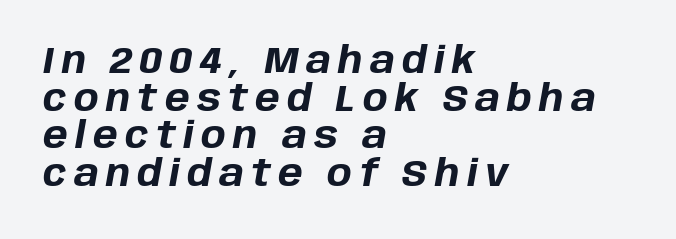
Do the characters align in a grid? No, the font is proportional. Inter-character spacing is expanded well beyond the font's built-in metrics. Reading down the block, your eye returns to a fixed left position each line. Underlining? Definitely not there. Notice how descenders almost collide with the ascenders below — that's tight leading. This is oblique type, the kind used for emphasis or titles.
